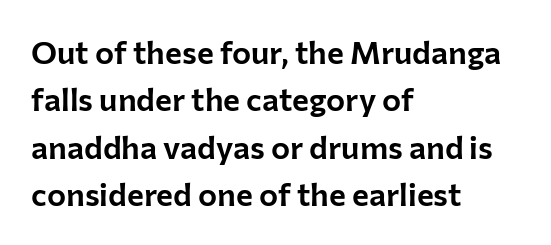
Horizontal alignment here is leftward, the default for most running prose. You could not count columns in this text — the font is proportionally spaced. Descender tails drop into unmarked territory. The letterforms sit shoulder to shoulder at normal distance.
